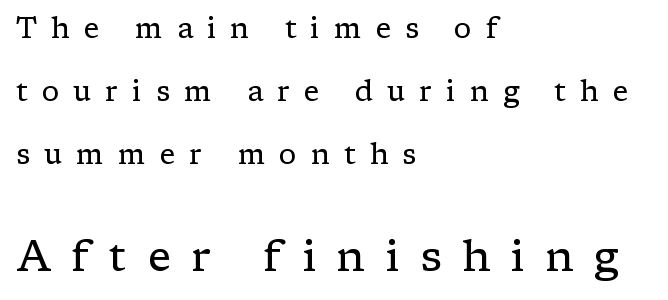
A student would call this left alignment; a typographer would say flush left, rag right. You could only call the tracking loose — the letters float apart. One glance says open: line gaps are wider than usual. You could not count columns in this text — the font is proportionally spaced. Regarding serifs, this sample has them.
